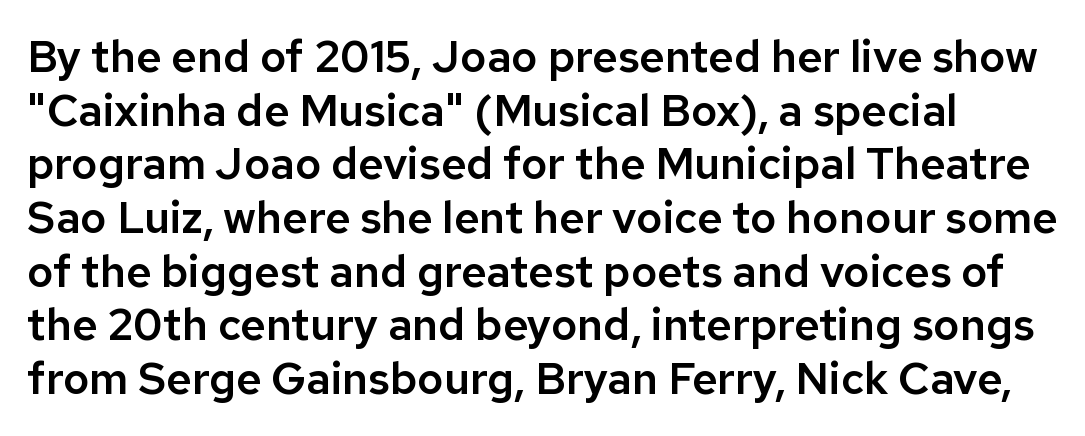
Q: Is the text italic (slanted)? A: No, it is upright.
Q: Is the typeface a serif or a sans-serif typeface? A: Sans-serif.
Q: Is the text underlined? A: No.
Q: Is the spacing between letters normal or unusually wide? A: Normal.
Q: Width (condensed, normal, or wide)? A: Normal.
Q: Stroke contrast? A: Low.
Q: x-height? A: Medium.
Q: Monospaced? A: No.
